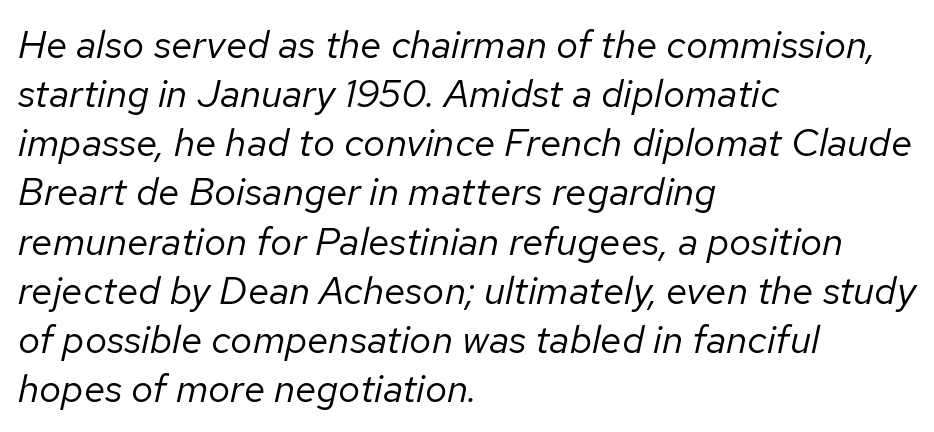
{"italic": "yes", "lean": "right", "slant_degrees": 12, "bold": "no", "weight": "regular", "width": "normal", "stroke_contrast": "low", "x_height": "medium", "monospaced": "no", "underline": "no", "align": "left", "line_spacing": "normal", "line_spacing_ratio": 1.26, "letter_spacing": "normal", "letter_spacing_em": 0.0, "glyph_px": 39}
